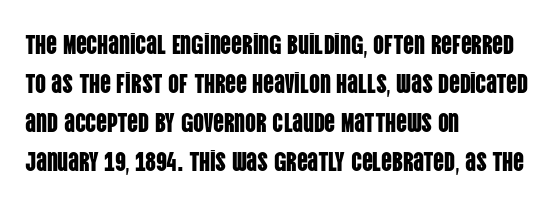
Evenly set lines give the paragraph a standard silhouette. What stands out about the letter spacing? Nothing — it is the standard amount. Glance below the letters and you will spot only blank space. The compositor pushed each line to the left boundary. The axis of the letterforms is exactly vertical.
